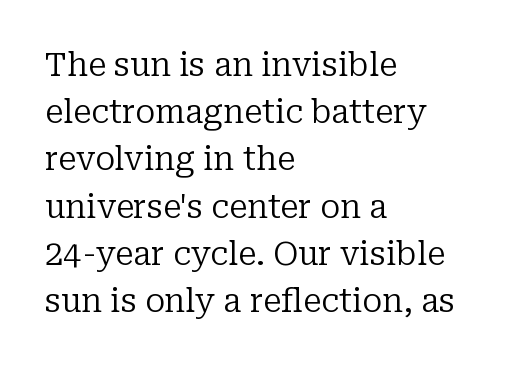
The image shows 33 px regular-weight serif type, upright; set left-aligned, normal line spacing (1.43x), normal letter spacing, not underlined; low stroke contrast and a medium x-height.
